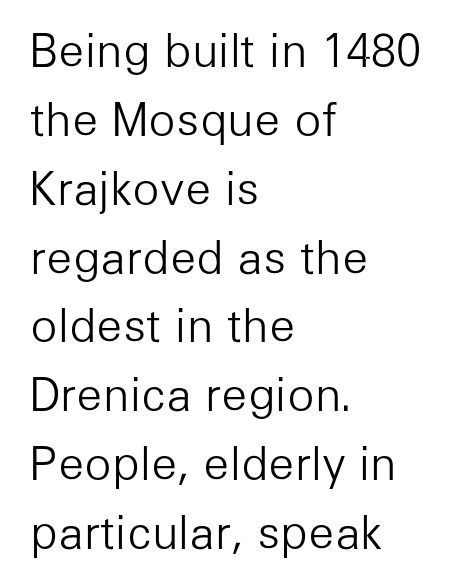
Q: Is the text bold? A: No.
Q: Is the text italic (slanted)? A: No, it is upright.
Q: Is the typeface a serif or a sans-serif typeface? A: Sans-serif.
Q: Is the text underlined? A: No.
Q: How is the paragraph aligned? A: Left-aligned.
Q: Is the spacing between letters normal or unusually wide? A: Normal.
Q: Is the spacing between lines tight, normal or loose? A: Normal.
Q: Width (condensed, normal, or wide)? A: Normal.
Q: Stroke contrast? A: Low.
Q: x-height? A: Medium.
Q: Monospaced? A: No.
